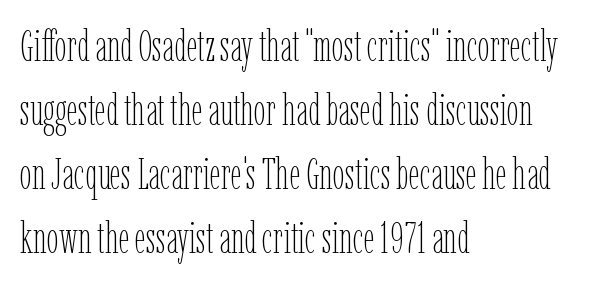
Q: Is the text bold? A: No.
Q: Is the text italic (slanted)? A: No, it is upright.
Q: Is the text underlined? A: No.
Q: How is the paragraph aligned? A: Left-aligned.
Q: Is the spacing between letters normal or unusually wide? A: Normal.
Q: Is the spacing between lines tight, normal or loose? A: Normal.
Q: Width (condensed, normal, or wide)? A: Condensed.
Q: Stroke contrast? A: Low.
Q: x-height? A: Medium.
Q: Monospaced? A: No.
